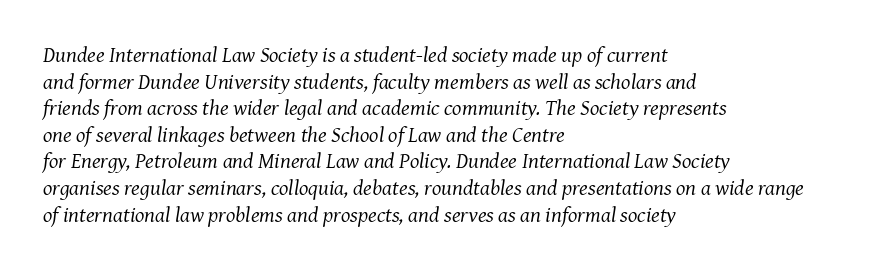
Spacing between characters is what you'd get straight out of the box. The foot of each line stays bare and open. Horizontally, the lines are justified to the leading edge only. Rendered with sloped, italic letterforms. The letterforms sit at book weight or below.
